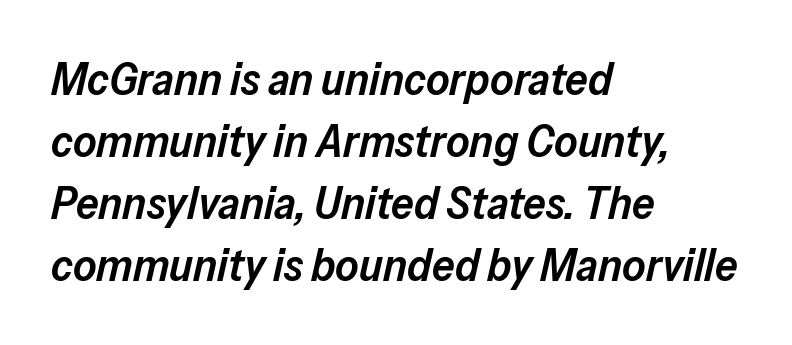
{"italic": "yes", "lean": "right", "slant_degrees": 13, "bold": "semi", "weight": "semibold", "width": "normal", "stroke_contrast": "low", "x_height": "medium", "monospaced": "no", "underline": "no", "align": "left", "line_spacing": "normal", "line_spacing_ratio": 1.38, "letter_spacing": "normal", "letter_spacing_em": 0.0, "glyph_px": 45}
